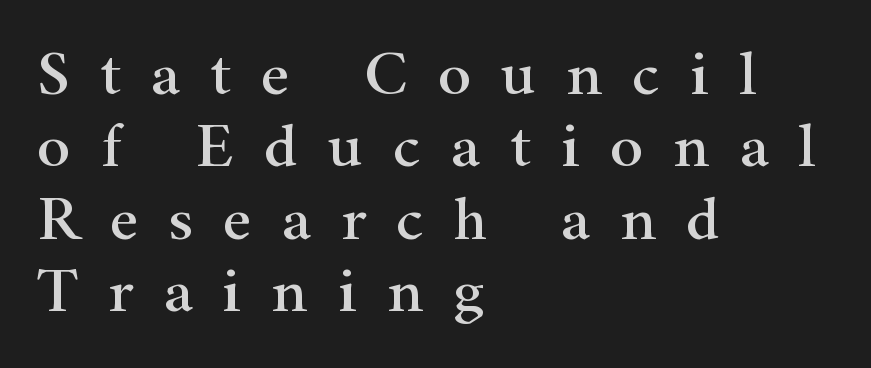
Lines of text with bare space underneath. Students, observe: this is what under-led, compact text looks like. Italic: no, the glyphs are upright roman. Spacing verdict: proportional, widths tailored to each character. Short note: letters widely spaced. A classic flush-left, rag-right setting is used for this passage.
